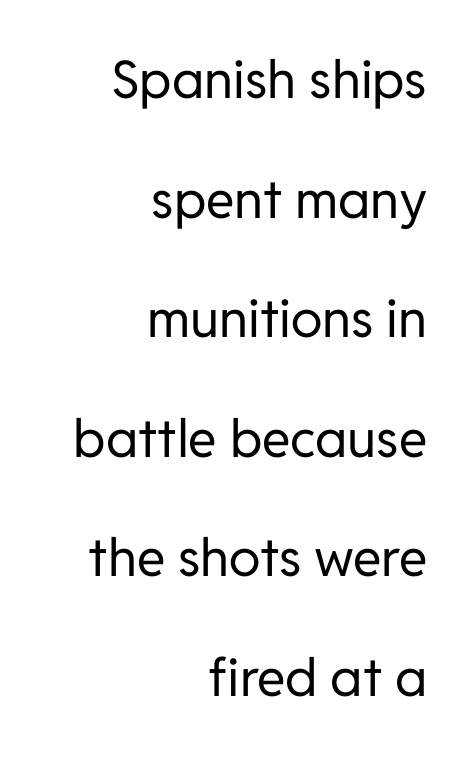
{"serif": "no", "italic": "no", "bold": "no", "weight": "regular", "width": "normal", "stroke_contrast": "low", "x_height": "medium", "monospaced": "no", "underline": "no", "align": "right", "line_spacing": "loose", "line_spacing_ratio": 2.3, "letter_spacing": "normal", "letter_spacing_em": 0.0, "glyph_px": 52}
